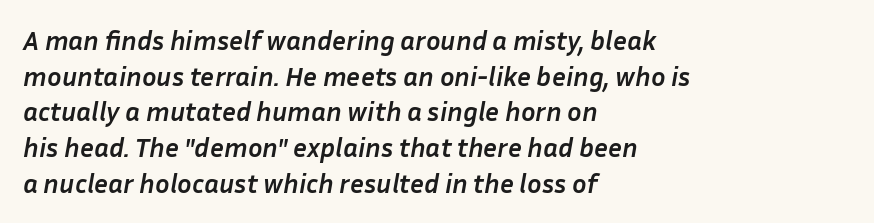
The image shows 27 px bold type, italic (leaning right); set left-aligned, normal line spacing (1.32x), normal letter spacing, not underlined.
